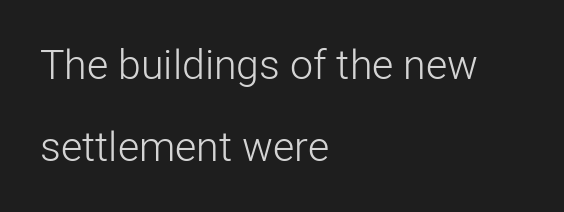
Q: Is the text bold? A: No.
Q: Is the text italic (slanted)? A: No, it is upright.
Q: Is the typeface a serif or a sans-serif typeface? A: Sans-serif.
Q: Is the text underlined? A: No.
Q: How is the paragraph aligned? A: Left-aligned.
Q: Is the spacing between letters normal or unusually wide? A: Normal.
Q: Is the spacing between lines tight, normal or loose? A: Loose.
Q: Width (condensed, normal, or wide)? A: Normal.
Q: Stroke contrast? A: Low.
Q: x-height? A: Medium.
Q: Monospaced? A: No.
